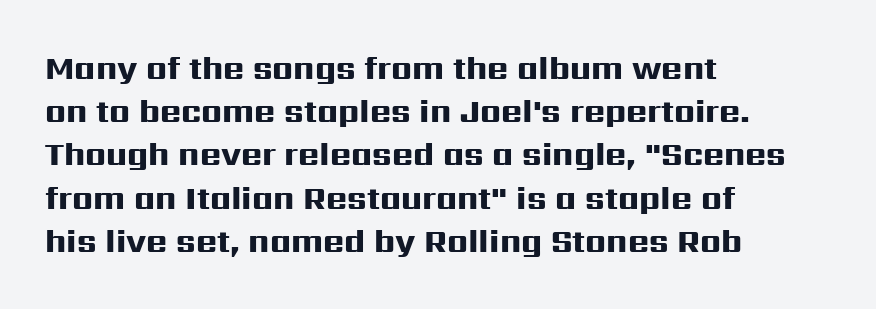
Q: Is the text bold? A: Yes.
Q: Is the text italic (slanted)? A: No, it is upright.
Q: Is the typeface a serif or a sans-serif typeface? A: Sans-serif.
Q: Is the text underlined? A: No.
Q: How is the paragraph aligned? A: Left-aligned.
Q: Is the spacing between letters normal or unusually wide? A: Normal.
Q: Is the spacing between lines tight, normal or loose? A: Normal.
Q: Width (condensed, normal, or wide)? A: Wide.
Q: Stroke contrast? A: High.
Q: x-height? A: Medium.
Q: Monospaced? A: No.
